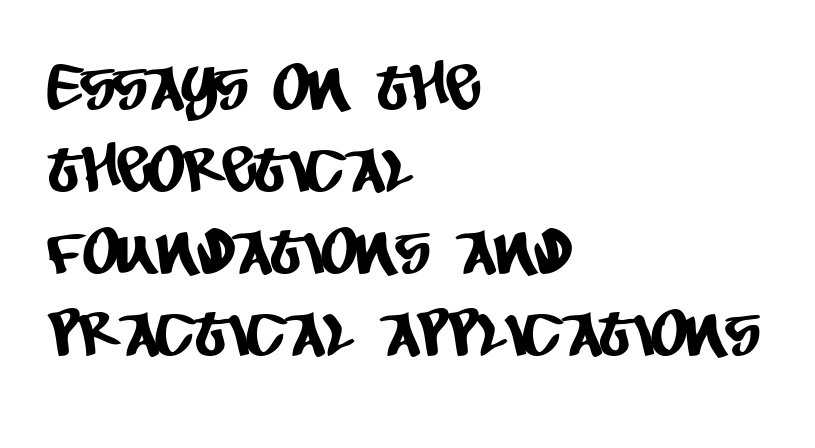
Q: Is the typeface a serif or a sans-serif typeface? A: Sans-serif.
Q: Is the text underlined? A: No.
Q: How is the paragraph aligned? A: Left-aligned.
Q: Is the spacing between letters normal or unusually wide? A: Normal.
Q: Is the spacing between lines tight, normal or loose? A: Normal.
Q: Width (condensed, normal, or wide)? A: Condensed.
Q: Stroke contrast? A: Low.
Q: x-height? A: Large.
Q: Monospaced? A: No.
